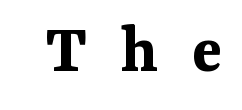
Q: Is the text bold? A: Yes.
Q: Is the text italic (slanted)? A: No, it is upright.
Q: Is the typeface a serif or a sans-serif typeface? A: Serif.
Q: Is the text underlined? A: No.
Q: Is the spacing between letters normal or unusually wide? A: Unusually wide.
Q: Width (condensed, normal, or wide)? A: Normal.
Q: Stroke contrast? A: Medium.
Q: x-height? A: Medium.
Q: Monospaced? A: No.
